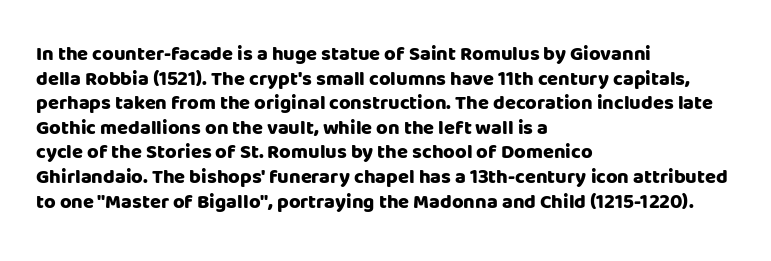
{"italic": "no", "bold": "yes", "underline": "no", "align": "left", "line_spacing_ratio": 1.23, "letter_spacing": "normal", "letter_spacing_em": 0.0, "glyph_px": 20}
